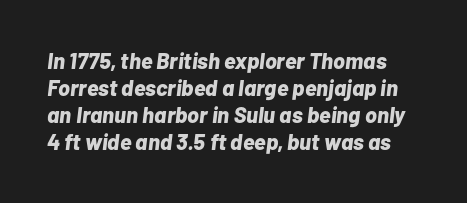
{"italic": "yes", "lean": "right", "slant_degrees": 7, "bold": "yes", "underline": "no", "line_spacing_ratio": 1.23, "letter_spacing": "normal", "letter_spacing_em": 0.0, "glyph_px": 22}
